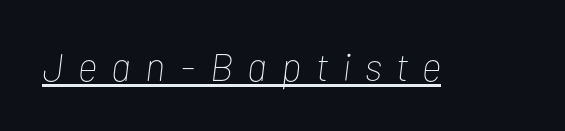
The image shows 39 px thin, condensed type, italic (leaning right); set unusually wide letter spacing (+0.37 em), underlined; low stroke contrast and a medium x-height.
